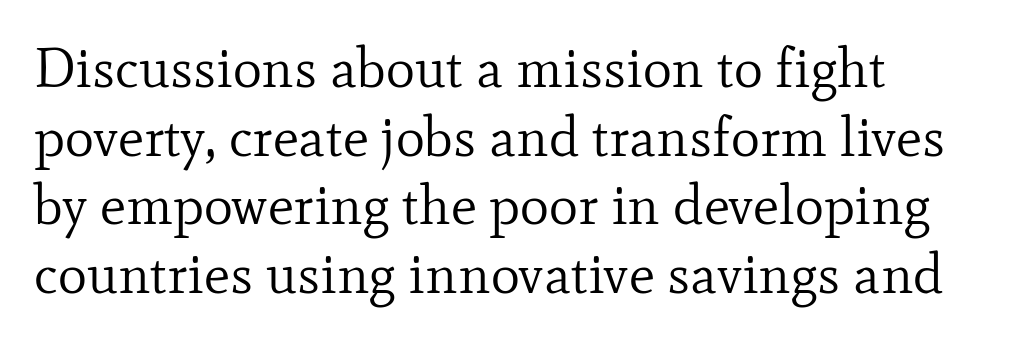
{"serif": "yes", "italic": "no", "bold": "no", "weight": "regular", "width": "normal", "stroke_contrast": "low", "x_height": "small", "monospaced": "no", "underline": "no", "align": "left", "line_spacing": "normal", "line_spacing_ratio": 1.25, "letter_spacing": "normal", "letter_spacing_em": 0.0, "glyph_px": 55}
